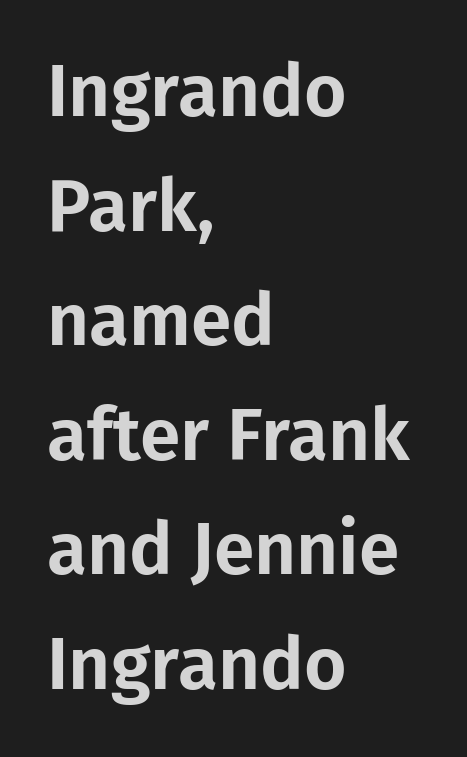
The image shows 73 px sans-serif type, upright; set left-aligned, normal line spacing (1.57x), normal letter spacing, not underlined; low stroke contrast and a medium x-height.
